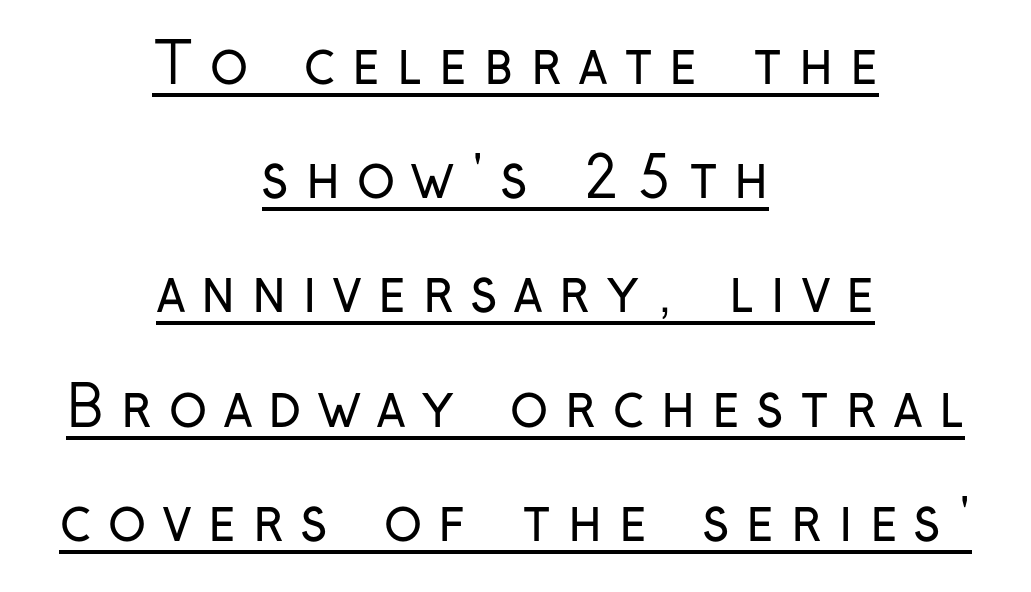
The image shows 56 px regular-weight, condensed sans-serif type, upright; set centered, loose line spacing (2.04x), unusually wide letter spacing (+0.3 em), underlined; low stroke contrast and a medium x-height.
